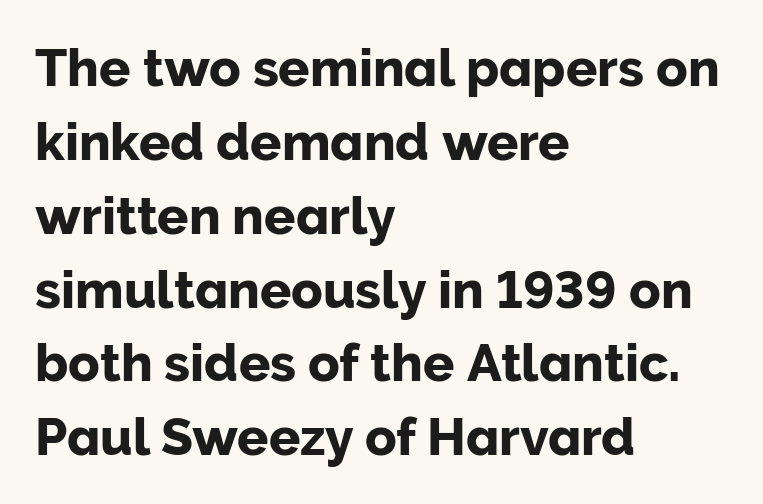
The image shows 52 px sans-serif type, upright; set left-aligned, normal line spacing (1.42x), normal letter spacing, not underlined; low stroke contrast and a medium x-height.
